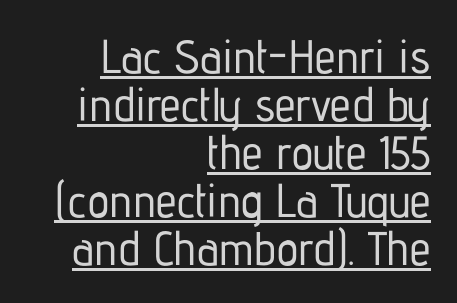
Think of a printed novel: that variable character pitch is what you see here. Typographically, this falls in the sans-serif category. If you drew a line through each stem, it would be perfectly vertical. The passage shown has conventional tracking throughout. The words here are underlined.
